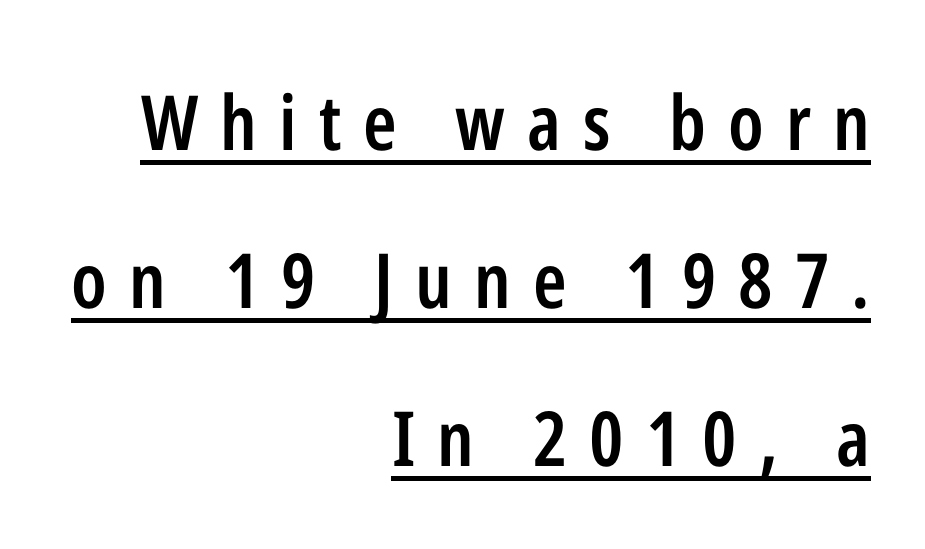
Q: Is the text bold? A: Semi-bold.
Q: Is the text italic (slanted)? A: No, it is upright.
Q: Is the typeface a serif or a sans-serif typeface? A: Sans-serif.
Q: Is the text underlined? A: Yes.
Q: How is the paragraph aligned? A: Right-aligned.
Q: Is the spacing between letters normal or unusually wide? A: Unusually wide.
Q: Is the spacing between lines tight, normal or loose? A: Loose.
Q: Width (condensed, normal, or wide)? A: Condensed.
Q: Stroke contrast? A: Low.
Q: x-height? A: Medium.
Q: Monospaced? A: No.
